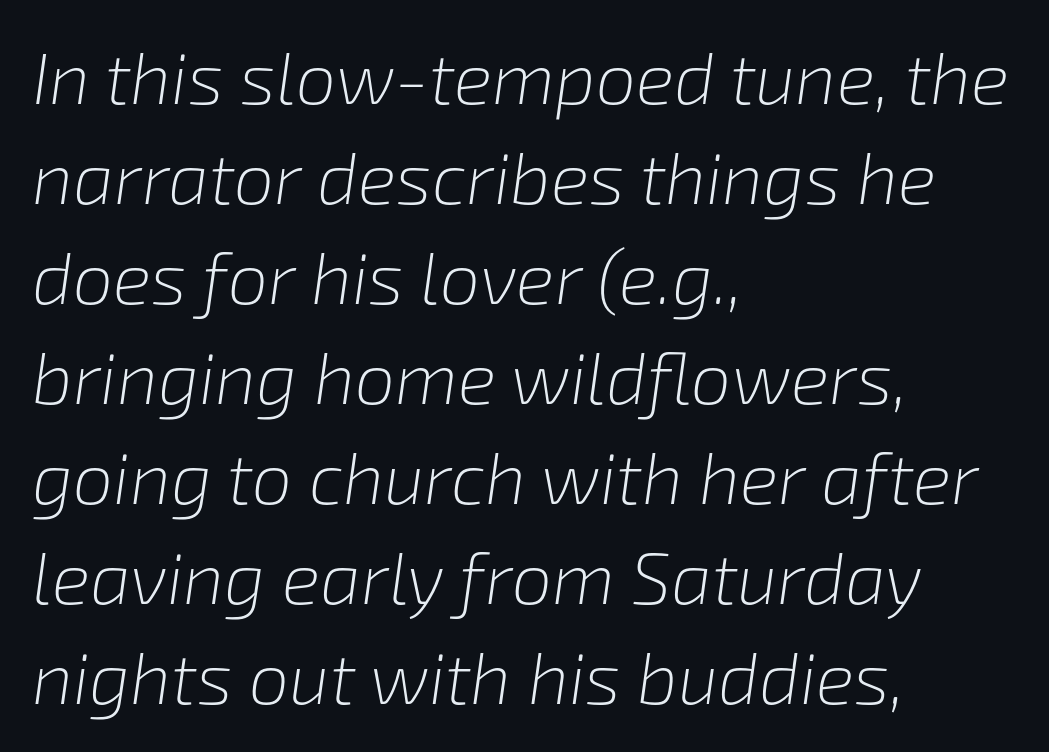
{"italic": "yes", "lean": "right", "slant_degrees": 8, "bold": "no", "weight": "light", "width": "normal", "stroke_contrast": "low", "x_height": "medium", "monospaced": "no", "underline": "no", "align": "left", "line_spacing": "normal", "line_spacing_ratio": 1.39, "letter_spacing": "normal", "letter_spacing_em": 0.0, "glyph_px": 72}
